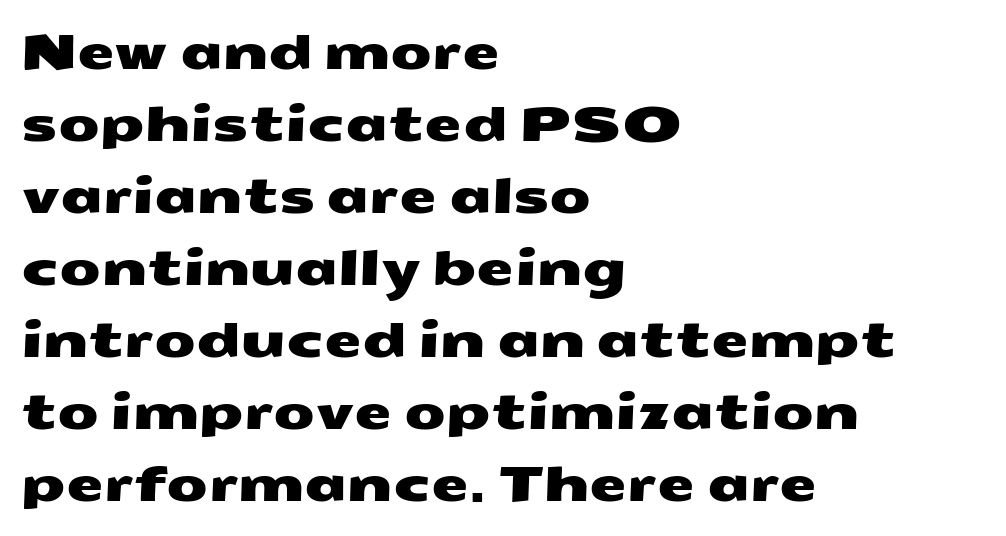
Q: Is the typeface a serif or a sans-serif typeface? A: Sans-serif.
Q: Is the text underlined? A: No.
Q: How is the paragraph aligned? A: Left-aligned.
Q: Is the spacing between letters normal or unusually wide? A: Normal.
Q: Is the spacing between lines tight, normal or loose? A: Normal.
Q: Width (condensed, normal, or wide)? A: Wide.
Q: Stroke contrast? A: Medium.
Q: x-height? A: Medium.
Q: Monospaced? A: No.
